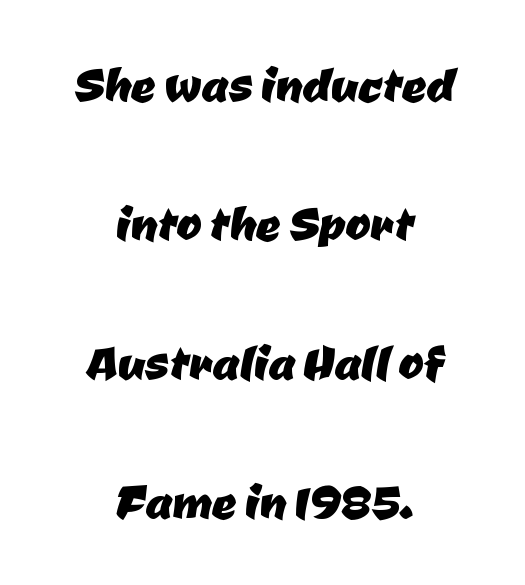
In terms of letterform style, serifs are entirely absent. Honestly, the letter spacing is just normal — you wouldn't notice it. If you measured baseline to baseline, you'd find a long distance. Compared with a flush-left layout, this one balances lines on the center instead.
